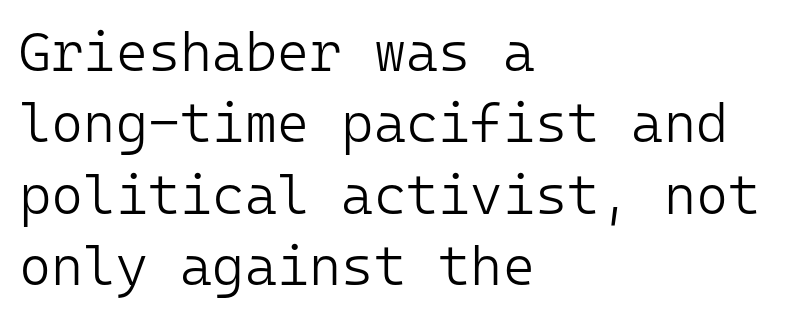
{"serif": "no", "italic": "no", "bold": "no", "weight": "light", "width": "normal", "stroke_contrast": "low", "x_height": "medium", "monospaced": "yes", "underline": "no", "align": "left", "line_spacing": "normal", "line_spacing_ratio": 1.3, "letter_spacing": "normal", "letter_spacing_em": 0.0, "glyph_px": 55}
